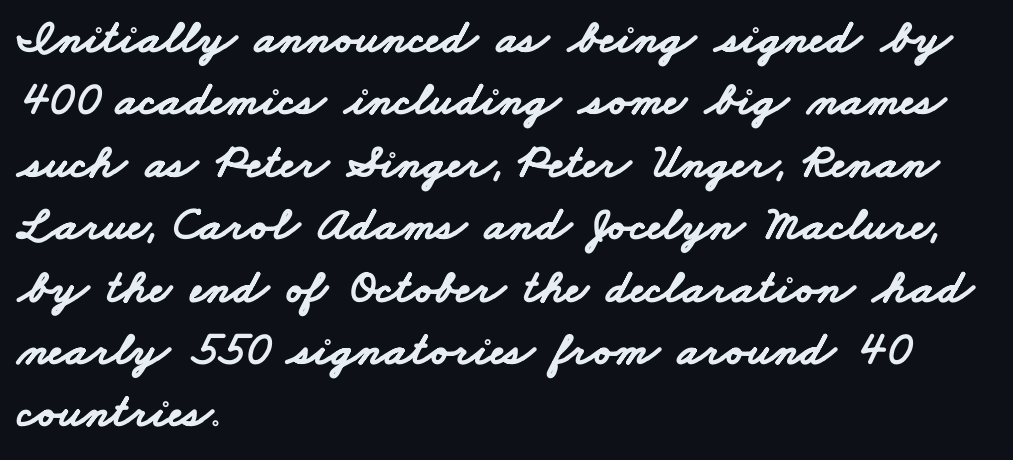
{"serif": "no", "bold": "yes", "weight": "bold", "width": "wide", "stroke_contrast": "low", "x_height": "small", "monospaced": "no", "underline": "no", "align": "left", "line_spacing": "normal", "line_spacing_ratio": 1.3, "letter_spacing": "normal", "letter_spacing_em": 0.0, "glyph_px": 48}
